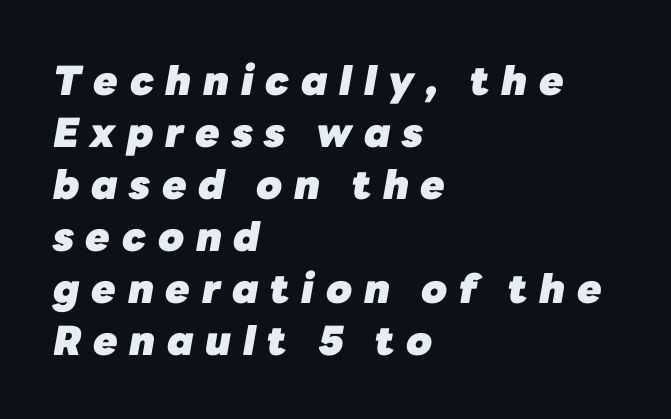
{"italic": "yes", "lean": "right", "slant_degrees": 10, "bold": "yes", "weight": "heavy", "width": "normal", "stroke_contrast": "low", "x_height": "medium", "monospaced": "no", "underline": "no", "align": "left", "line_spacing": "normal", "line_spacing_ratio": 1.3, "letter_spacing": "wide", "letter_spacing_em": 0.29, "glyph_px": 40}
